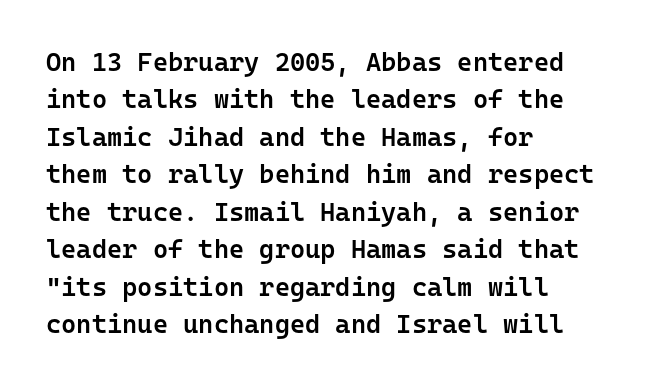
{"italic": "no", "bold": "semi", "underline": "no", "align": "left", "line_spacing": "normal", "line_spacing_ratio": 1.44, "letter_spacing": "normal", "letter_spacing_em": 0.0, "glyph_px": 26}
